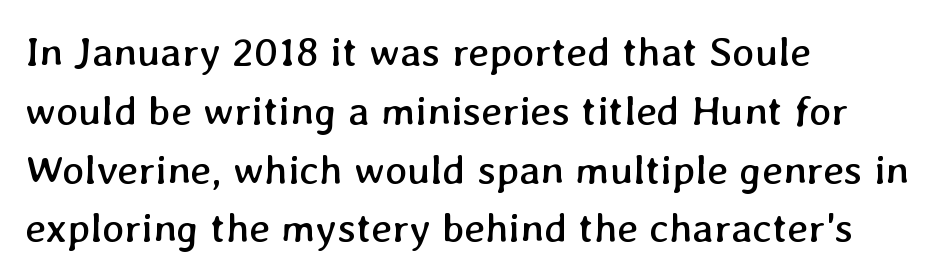
Q: Is the text bold? A: No.
Q: Is the text underlined? A: No.
Q: How is the paragraph aligned? A: Left-aligned.
Q: Is the spacing between letters normal or unusually wide? A: Normal.
Q: Is the spacing between lines tight, normal or loose? A: Normal.
Q: Width (condensed, normal, or wide)? A: Normal.
Q: Stroke contrast? A: Low.
Q: x-height? A: Medium.
Q: Monospaced? A: No.
